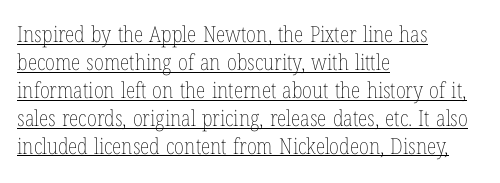
The image shows 22 px text type, upright; set left-aligned, normal line spacing (1.27x), normal letter spacing, underlined.
